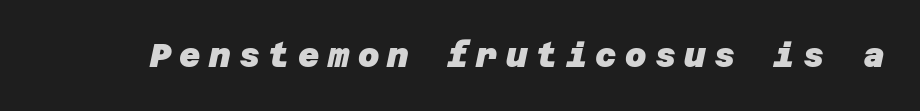
Q: Is the text bold? A: Yes.
Q: Is the typeface a serif or a sans-serif typeface? A: Sans-serif.
Q: Is the text underlined? A: No.
Q: Is the spacing between letters normal or unusually wide? A: Unusually wide.
Q: Width (condensed, normal, or wide)? A: Normal.
Q: Stroke contrast? A: Low.
Q: x-height? A: Large.
